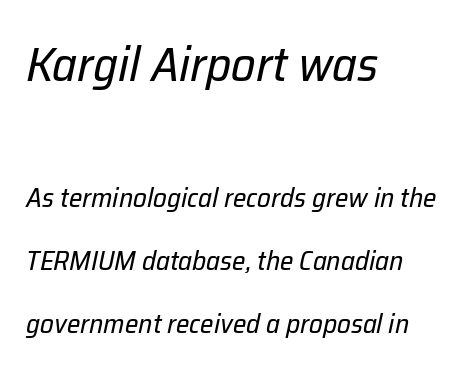
{"italic": "yes", "lean": "right", "slant_degrees": 12, "bold": "no", "weight": "regular", "width": "normal", "stroke_contrast": "low", "x_height": "medium", "monospaced": "no", "underline": "no", "align": "left", "line_spacing": "loose", "line_spacing_ratio": 2.33, "letter_spacing": "normal", "letter_spacing_em": 0.0, "larger_block": "first", "size_ratio": 1.78, "glyph_px": 48}
